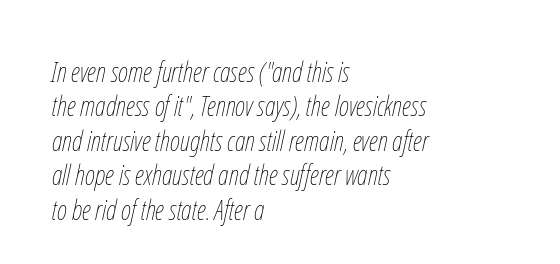
{"italic": "yes", "lean": "right", "slant_degrees": 12, "bold": "no", "weight": "thin", "width": "condensed", "stroke_contrast": "low", "x_height": "medium", "monospaced": "no", "underline": "no", "align": "left", "line_spacing_ratio": 1.23, "letter_spacing": "normal", "letter_spacing_em": 0.0, "glyph_px": 28}
